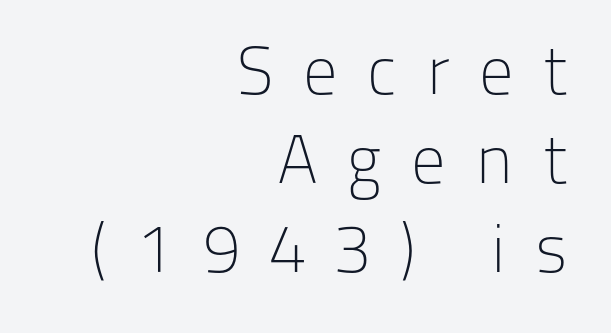
Q: Is the text bold? A: No.
Q: Is the text italic (slanted)? A: No, it is upright.
Q: Is the typeface a serif or a sans-serif typeface? A: Sans-serif.
Q: Is the text underlined? A: No.
Q: How is the paragraph aligned? A: Right-aligned.
Q: Is the spacing between letters normal or unusually wide? A: Unusually wide.
Q: Is the spacing between lines tight, normal or loose? A: Normal.
Q: Width (condensed, normal, or wide)? A: Normal.
Q: Stroke contrast? A: Low.
Q: x-height? A: Medium.
Q: Monospaced? A: No.
